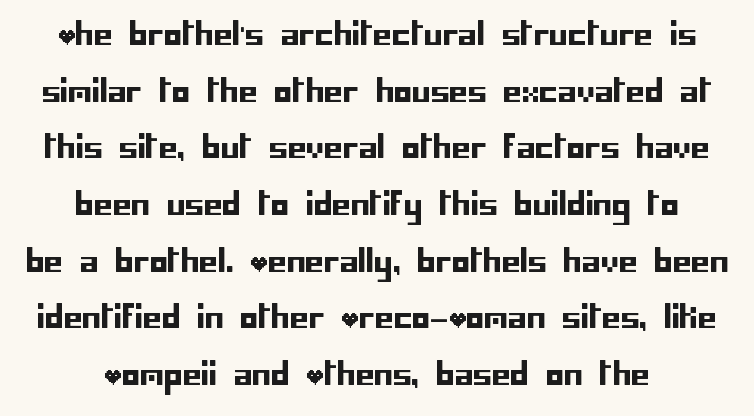
Q: Is the text italic (slanted)? A: No, it is upright.
Q: Is the typeface a serif or a sans-serif typeface? A: Sans-serif.
Q: Is the text underlined? A: No.
Q: How is the paragraph aligned? A: Centered.
Q: Is the spacing between letters normal or unusually wide? A: Normal.
Q: Width (condensed, normal, or wide)? A: Normal.
Q: Stroke contrast? A: Low.
Q: x-height? A: Large.
